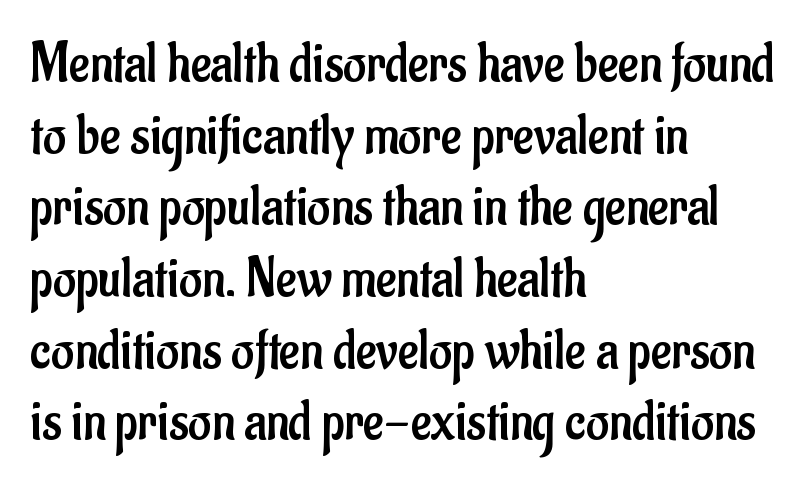
Are there feet on the stems? There aren't — it's a sans. Does extra space separate the letters? No, they use regular spacing. Visually the block forms a straight wall on the left and a jagged coastline on the right. Summary of weight: not heavy and not bold.
